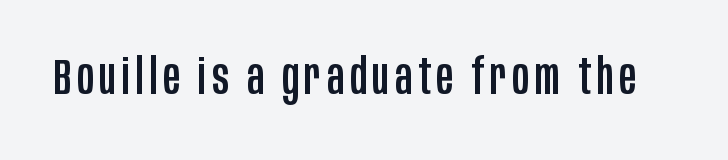
Unlike a traditional serif, this face leaves its strokes unadorned. This is roman type, the default non-slanted kind. This sample has the flowing, uneven cadence of proportional lettering. Any mark beneath the type? The region is blank.
